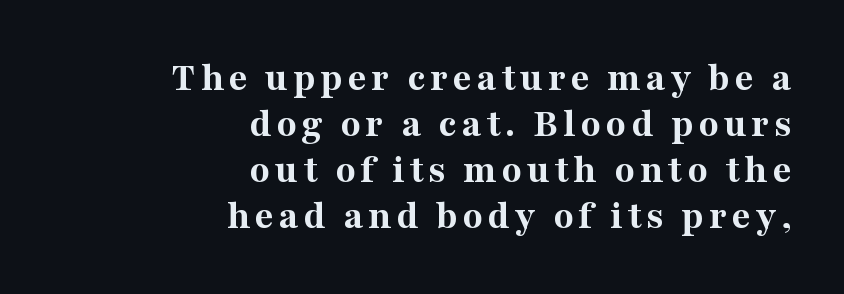
{"serif": "yes", "italic": "no", "bold": "yes", "weight": "bold", "width": "normal", "stroke_contrast": "medium", "x_height": "medium", "monospaced": "no", "underline": "no", "align": "right", "line_spacing": "tight", "line_spacing_ratio": 1.12, "glyph_px": 41}
